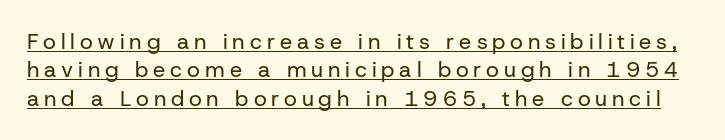
{"italic": "no", "bold": "no", "underline": "yes", "line_spacing": "normal", "line_spacing_ratio": 1.29, "letter_spacing": "wide", "letter_spacing_em": 0.22, "glyph_px": 22}
